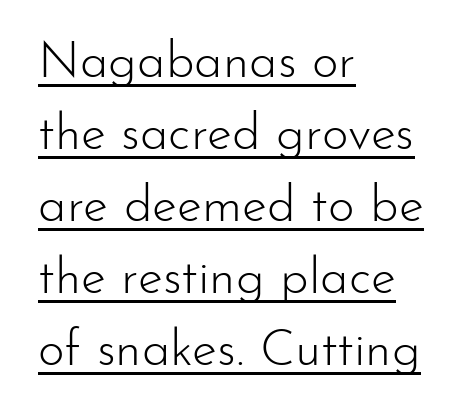
A typesetter would call this proportional, since set widths differ per character. Vertical spacing — default. Line beginnings align vertically; line endings do not. Emphasis is given by a line drawn under the lettering.
